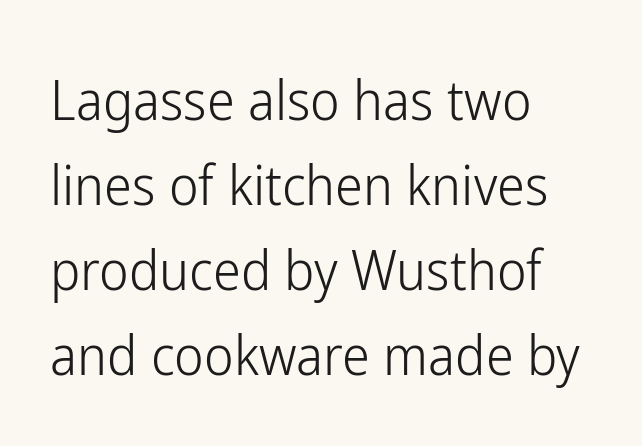
{"serif": "no", "italic": "no", "bold": "no", "weight": "light", "width": "condensed", "stroke_contrast": "low", "x_height": "medium", "monospaced": "no", "underline": "no", "align": "left", "line_spacing": "normal", "line_spacing_ratio": 1.52, "letter_spacing": "normal", "letter_spacing_em": 0.0, "glyph_px": 56}
